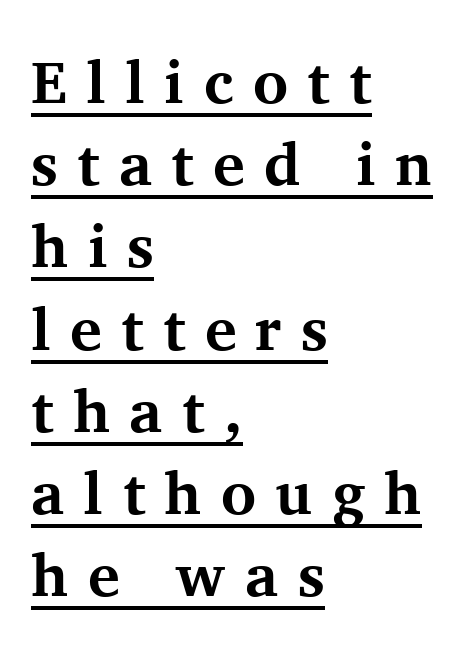
The image shows 60 px bold serif type, upright; set left-aligned, normal line spacing (1.37x), unusually wide letter spacing (+0.32 em), underlined; medium stroke contrast and a medium x-height.
